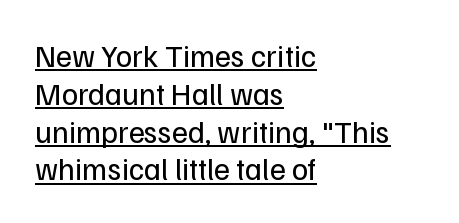
These lines are composed in type without serifs. Weight: in the light-to-regular range. Observe the ordinary spacing: letters are neighbours, not strangers. Does the copy run flush right? No — it runs flush left. You can tell it's not italic because the verticals are truly vertical. Glance below the letters and you will spot a drawn line.
